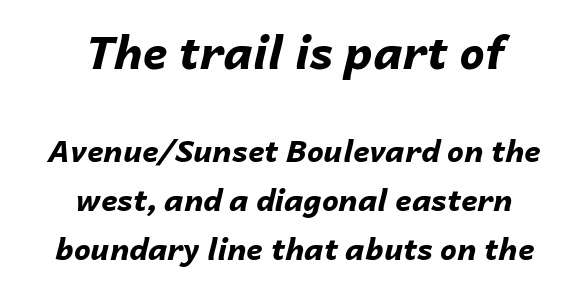
The image shows 45 px bold type, italic (leaning right); set centered, normal line spacing (1.63x), normal letter spacing, not underlined; the first (top) block is 1.5x larger; low stroke contrast and a medium x-height.
